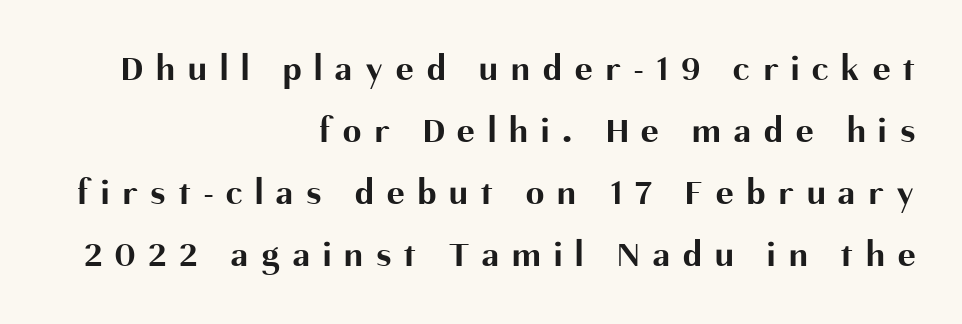
{"serif": "no", "italic": "no", "bold": "yes", "weight": "bold", "width": "normal", "stroke_contrast": "medium", "x_height": "medium", "monospaced": "no", "underline": "no", "align": "right", "line_spacing": "normal", "line_spacing_ratio": 1.68, "letter_spacing": "wide", "letter_spacing_em": 0.35, "glyph_px": 37}
